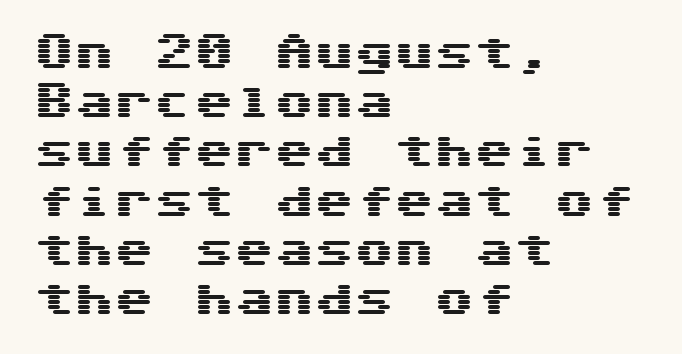
Look at the bottom of the vertical strokes: they stop flat, with no serifs. What stands out about the letter spacing? Nothing — it is the standard amount. The letters stand upright; this is a roman face. Where is the straight margin? On the left. The foot of each line stays bare and open.
